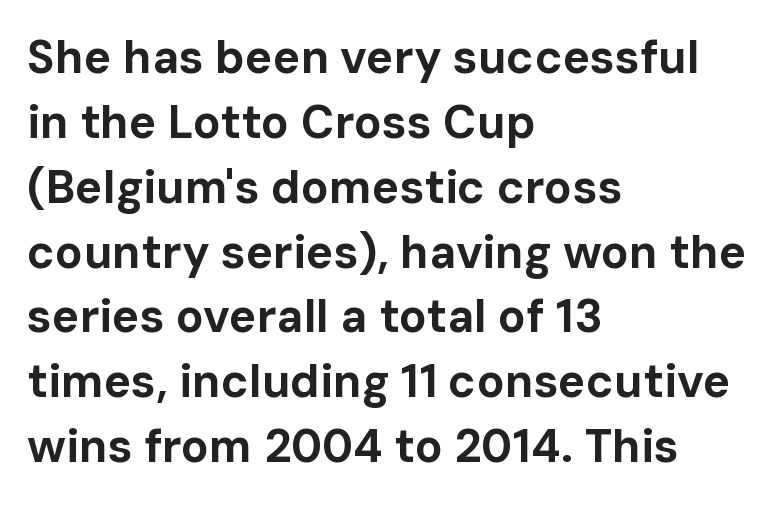
Q: Is the text bold? A: Yes.
Q: Is the text italic (slanted)? A: No, it is upright.
Q: Is the typeface a serif or a sans-serif typeface? A: Sans-serif.
Q: Is the text underlined? A: No.
Q: How is the paragraph aligned? A: Left-aligned.
Q: Is the spacing between letters normal or unusually wide? A: Normal.
Q: Is the spacing between lines tight, normal or loose? A: Normal.
Q: Width (condensed, normal, or wide)? A: Normal.
Q: Stroke contrast? A: Low.
Q: x-height? A: Medium.
Q: Monospaced? A: No.
